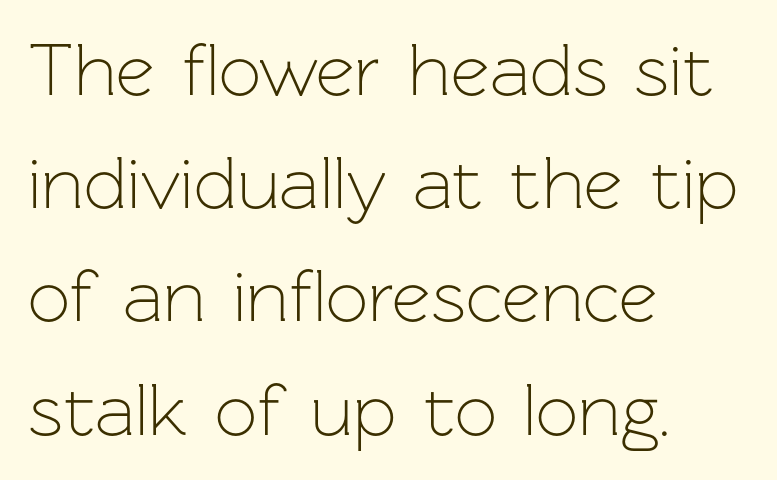
The image shows 75 px light sans-serif type, upright; set left-aligned, normal line spacing (1.51x), normal letter spacing, not underlined; low stroke contrast and a medium x-height.
